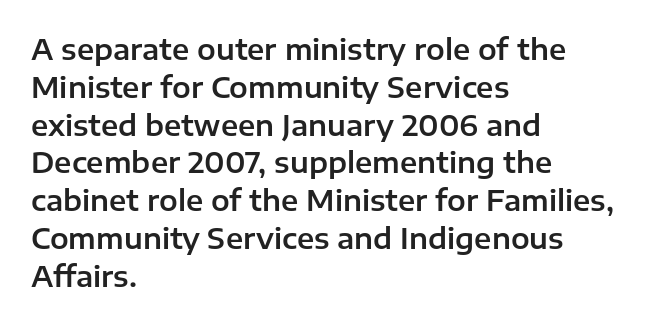
Posture: vertical. Standard letterfit; no display-style spreading of the glyphs. The zone under the glyphs is completely vacant. Each letter keeps its own natural width here, so spacing adapts to shape.
